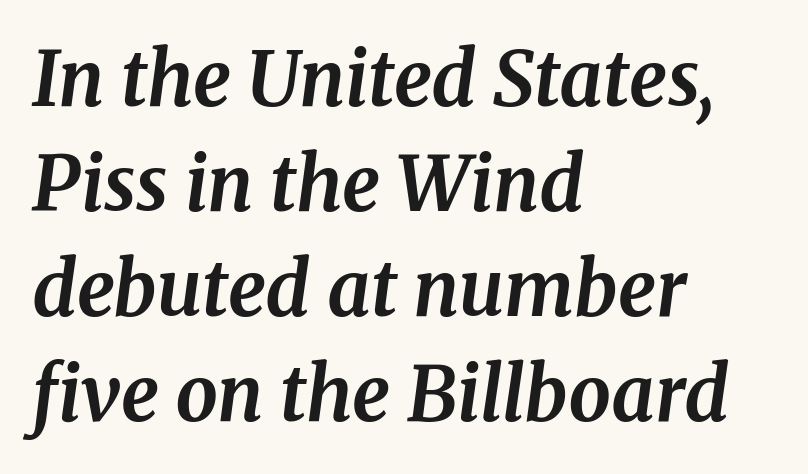
Q: Is the text bold? A: Yes.
Q: Is the text italic (slanted)? A: Yes, it leans right by about 8 degrees.
Q: Is the typeface a serif or a sans-serif typeface? A: Serif.
Q: Is the text underlined? A: No.
Q: How is the paragraph aligned? A: Left-aligned.
Q: Is the spacing between letters normal or unusually wide? A: Normal.
Q: Is the spacing between lines tight, normal or loose? A: Normal.
Q: Width (condensed, normal, or wide)? A: Normal.
Q: Stroke contrast? A: Medium.
Q: x-height? A: Medium.
Q: Monospaced? A: No.
